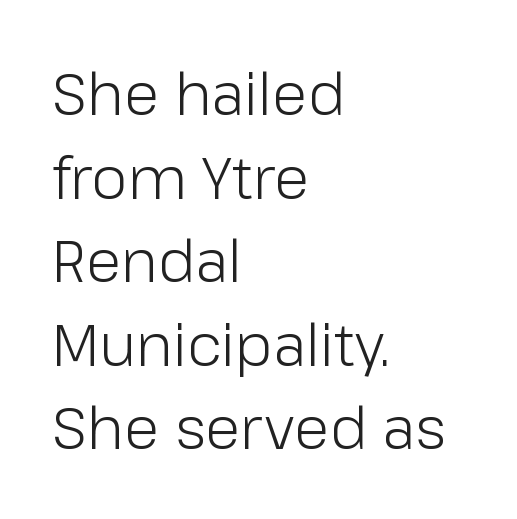
{"serif": "no", "italic": "no", "bold": "no", "weight": "light", "width": "normal", "stroke_contrast": "low", "x_height": "medium", "monospaced": "no", "underline": "no", "align": "left", "line_spacing": "normal", "line_spacing_ratio": 1.44, "letter_spacing": "normal", "letter_spacing_em": 0.0, "glyph_px": 58}
